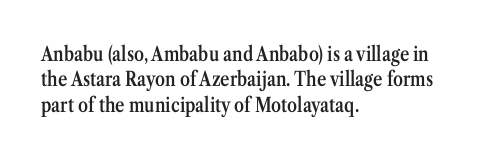
Q: Is the text bold? A: Semi-bold.
Q: Is the text italic (slanted)? A: No, it is upright.
Q: Is the text underlined? A: No.
Q: How is the paragraph aligned? A: Left-aligned.
Q: Is the spacing between letters normal or unusually wide? A: Normal.
Q: Is the spacing between lines tight, normal or loose? A: Normal.
